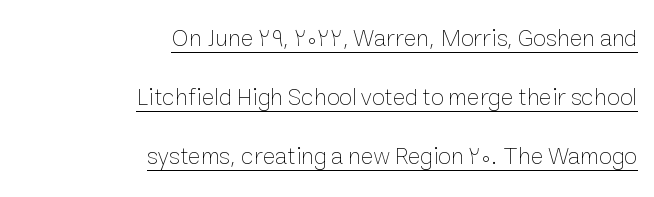
Q: Is the text bold? A: No.
Q: Is the text italic (slanted)? A: No, it is upright.
Q: Is the text underlined? A: Yes.
Q: How is the paragraph aligned? A: Right-aligned.
Q: Is the spacing between letters normal or unusually wide? A: Normal.
Q: Is the spacing between lines tight, normal or loose? A: Loose.
